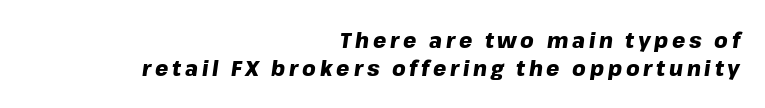
Q: Is the text bold? A: Yes.
Q: Is the text italic (slanted)? A: Yes, it leans right by about 8 degrees.
Q: Is the text underlined? A: No.
Q: How is the paragraph aligned? A: Right-aligned.
Q: Is the spacing between lines tight, normal or loose? A: Normal.
